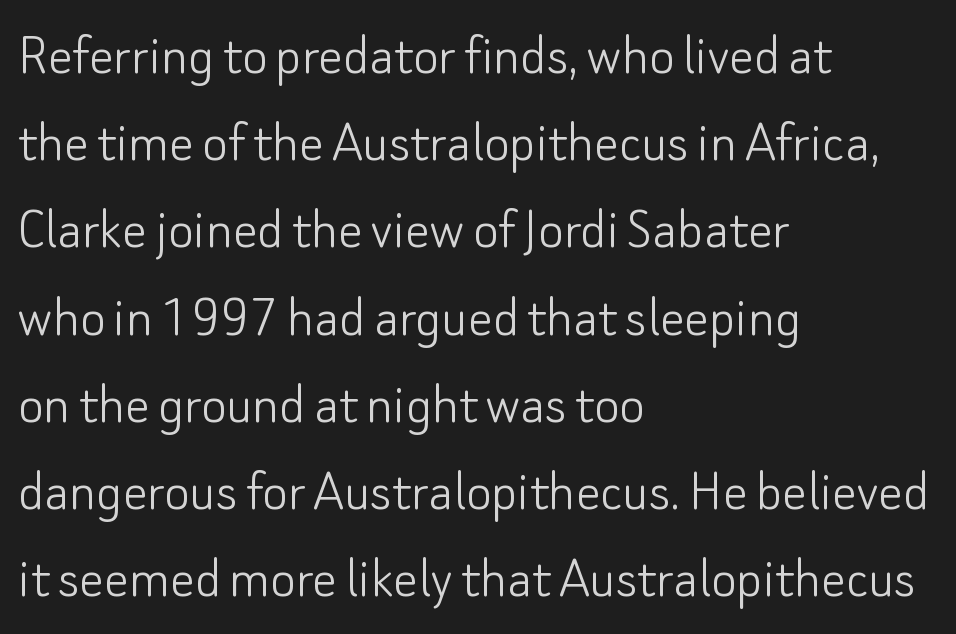
Q: Is the text bold? A: No.
Q: Is the text italic (slanted)? A: No, it is upright.
Q: Is the typeface a serif or a sans-serif typeface? A: Sans-serif.
Q: Is the text underlined? A: No.
Q: How is the paragraph aligned? A: Left-aligned.
Q: Is the spacing between letters normal or unusually wide? A: Normal.
Q: Is the spacing between lines tight, normal or loose? A: Normal.
Q: Width (condensed, normal, or wide)? A: Normal.
Q: Stroke contrast? A: Low.
Q: x-height? A: Small.
Q: Monospaced? A: No.
